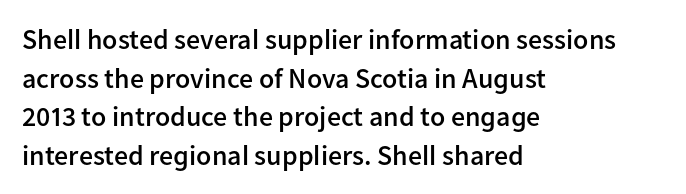
Q: Is the text bold? A: Semi-bold.
Q: Is the text italic (slanted)? A: No, it is upright.
Q: Is the typeface a serif or a sans-serif typeface? A: Sans-serif.
Q: Is the text underlined? A: No.
Q: How is the paragraph aligned? A: Left-aligned.
Q: Is the spacing between letters normal or unusually wide? A: Normal.
Q: Is the spacing between lines tight, normal or loose? A: Normal.
Q: Width (condensed, normal, or wide)? A: Normal.
Q: Stroke contrast? A: Low.
Q: x-height? A: Medium.
Q: Monospaced? A: No.
